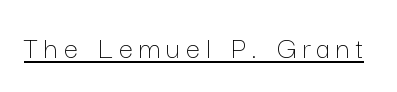
{"italic": "no", "bold": "no", "weight": "thin", "width": "normal", "stroke_contrast": "low", "x_height": "medium", "monospaced": "no", "underline": "yes", "glyph_px": 32}
